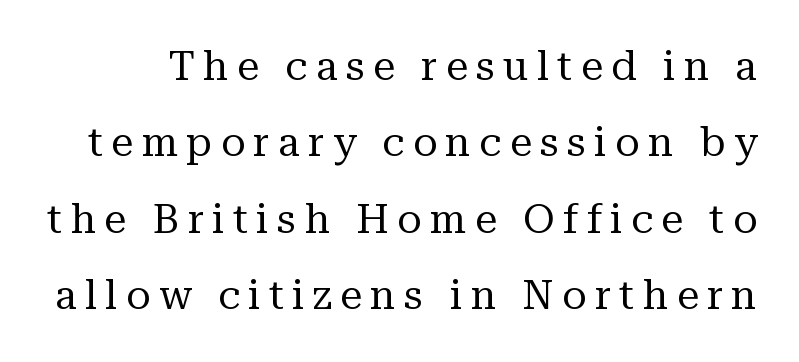
This sample trades compactness for vertical openness between lines. Letters rest on an invisible, unmarked baseline. Think of a printed novel: that variable character pitch is what you see here. Loose tracking; the words dissolve into strings of separated letters. Italic: no, the glyphs are upright roman. The strokes are not fattened; the text isn't bold.
